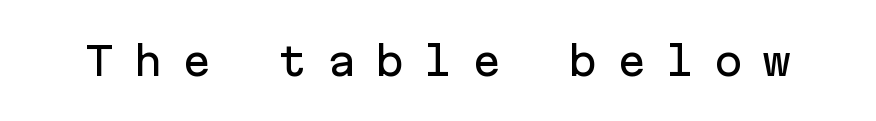
The image shows 39 px sans-serif type, upright, monospaced; set unusually wide letter spacing (+0.49 em), not underlined; low stroke contrast and a medium x-height.
